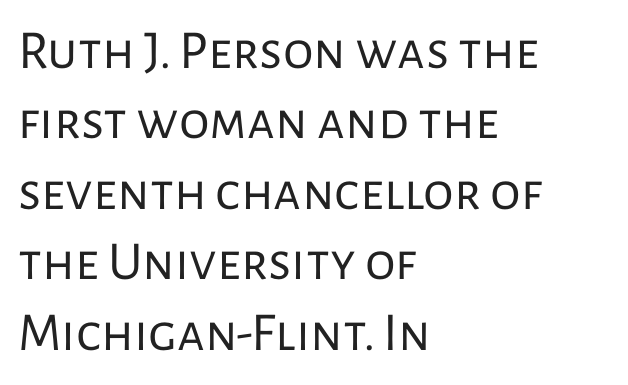
The words here are not underlined. Rendered with straight, roman letterforms. No heavy texture on the line: the type isn't bold. The rendering keeps characters at their native spacing.
